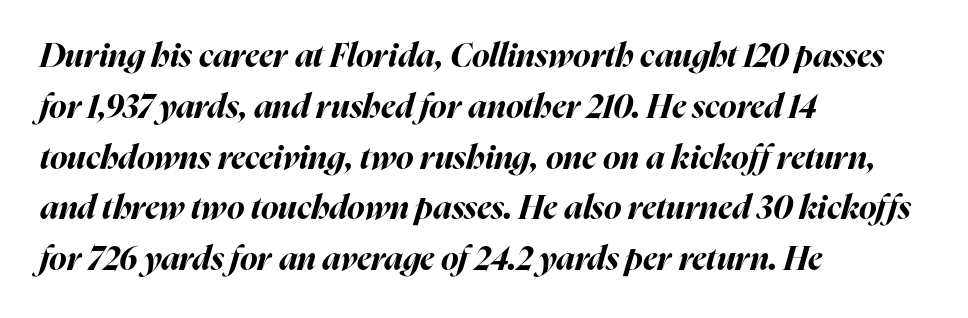
{"italic": "yes", "lean": "right", "slant_degrees": 16, "bold": "yes", "weight": "bold", "width": "normal", "stroke_contrast": "high", "x_height": "medium", "monospaced": "no", "underline": "no", "align": "left", "line_spacing": "normal", "line_spacing_ratio": 1.54, "letter_spacing": "normal", "letter_spacing_em": 0.0, "glyph_px": 33}
